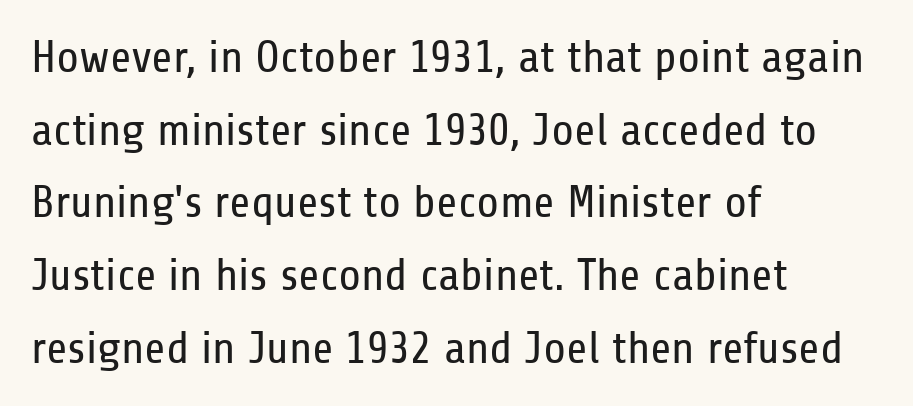
{"serif": "no", "italic": "no", "bold": "no", "weight": "regular", "width": "condensed", "stroke_contrast": "low", "x_height": "medium", "monospaced": "no", "underline": "no", "align": "left", "line_spacing": "normal", "line_spacing_ratio": 1.58, "letter_spacing": "normal", "letter_spacing_em": 0.0, "glyph_px": 46}
